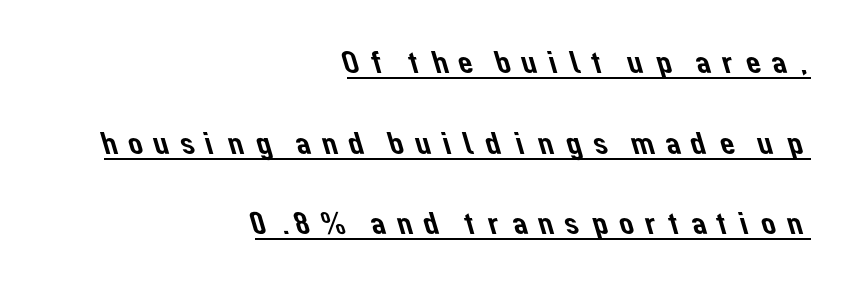
The image shows 33 px sans-serif type; set right-aligned, loose line spacing (2.44x), unusually wide letter spacing (+0.22 em), underlined; low stroke contrast and a medium x-height.
